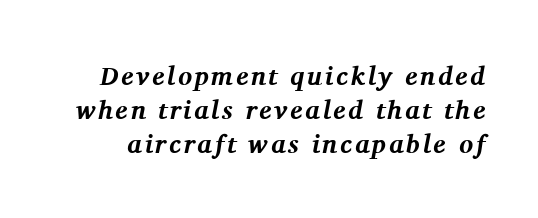
Style check: oblique. Caption: bold face, heavy strokes. Is there much room between lines? A standard amount, neither cramped nor airy. The words here are not underlined.
